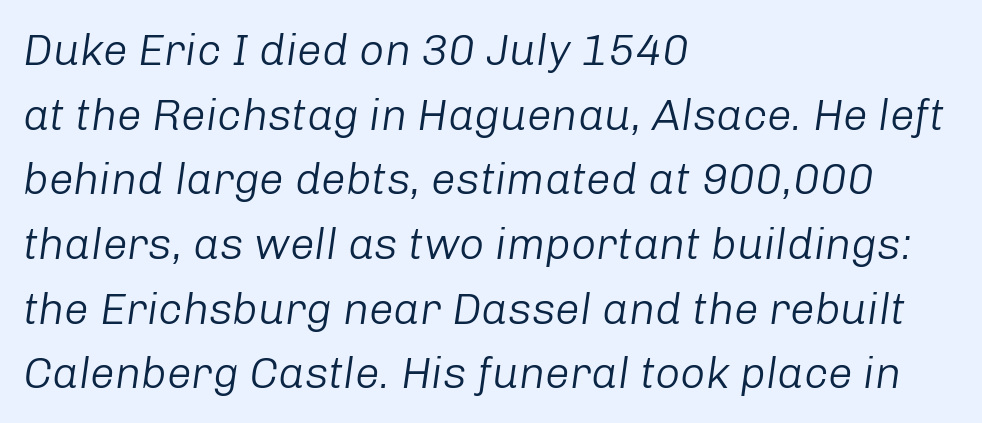
Q: Is the text bold? A: No.
Q: Is the text italic (slanted)? A: Yes, it leans right by about 8 degrees.
Q: Is the text underlined? A: No.
Q: How is the paragraph aligned? A: Left-aligned.
Q: Is the spacing between letters normal or unusually wide? A: Normal.
Q: Is the spacing between lines tight, normal or loose? A: Normal.
Q: Width (condensed, normal, or wide)? A: Normal.
Q: Stroke contrast? A: Low.
Q: x-height? A: Medium.
Q: Monospaced? A: No.
